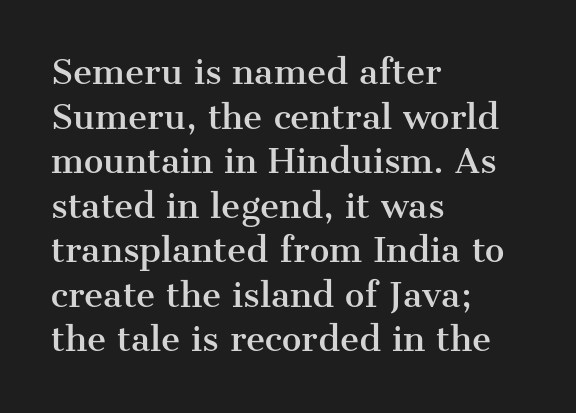
{"serif": "yes", "italic": "no", "width": "normal", "stroke_contrast": "medium", "x_height": "medium", "monospaced": "no", "underline": "no", "align": "left", "line_spacing": "normal", "line_spacing_ratio": 1.35, "letter_spacing": "normal", "letter_spacing_em": 0.0, "glyph_px": 33}
